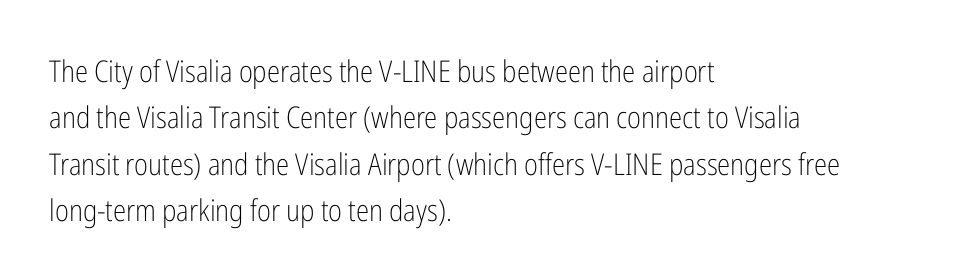
{"serif": "no", "italic": "no", "bold": "no", "weight": "light", "width": "condensed", "stroke_contrast": "low", "x_height": "medium", "monospaced": "no", "underline": "no", "align": "left", "line_spacing": "normal", "line_spacing_ratio": 1.55, "letter_spacing": "normal", "letter_spacing_em": 0.0, "glyph_px": 30}
